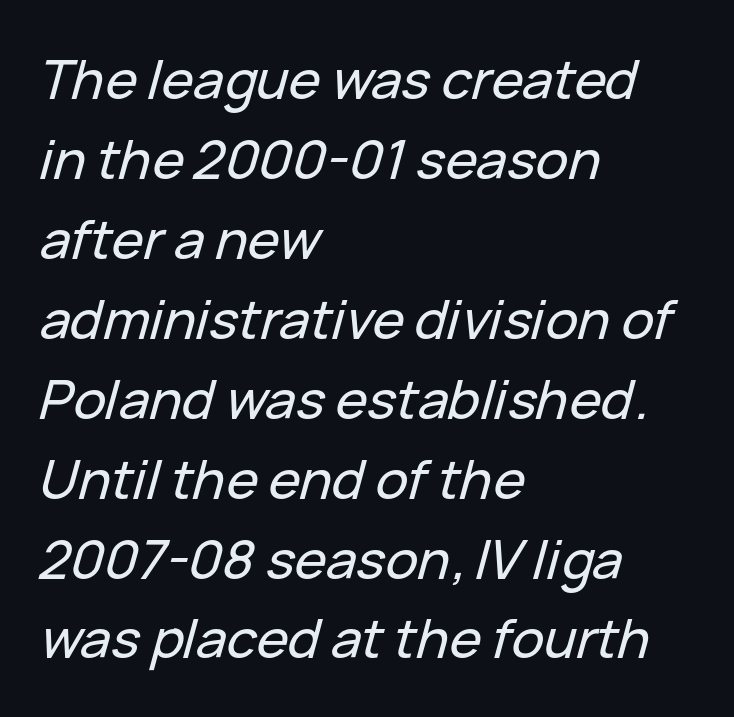
{"italic": "yes", "lean": "right", "slant_degrees": 15, "width": "normal", "stroke_contrast": "low", "x_height": "medium", "monospaced": "no", "underline": "no", "align": "left", "line_spacing": "normal", "line_spacing_ratio": 1.48, "letter_spacing": "normal", "letter_spacing_em": 0.0, "glyph_px": 54}
